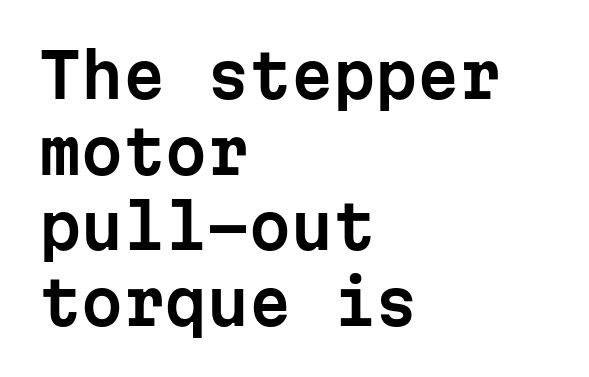
Q: Is the text italic (slanted)? A: No, it is upright.
Q: Is the typeface a serif or a sans-serif typeface? A: Sans-serif.
Q: Is the text underlined? A: No.
Q: How is the paragraph aligned? A: Left-aligned.
Q: Is the spacing between letters normal or unusually wide? A: Normal.
Q: Is the spacing between lines tight, normal or loose? A: Normal.
Q: Width (condensed, normal, or wide)? A: Normal.
Q: Stroke contrast? A: Low.
Q: x-height? A: Medium.
Q: Monospaced? A: Yes.
